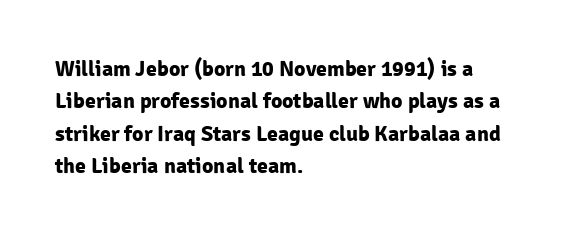
The image shows 22 px bold type, upright; set left-aligned, normal line spacing (1.47x), normal letter spacing, not underlined.
